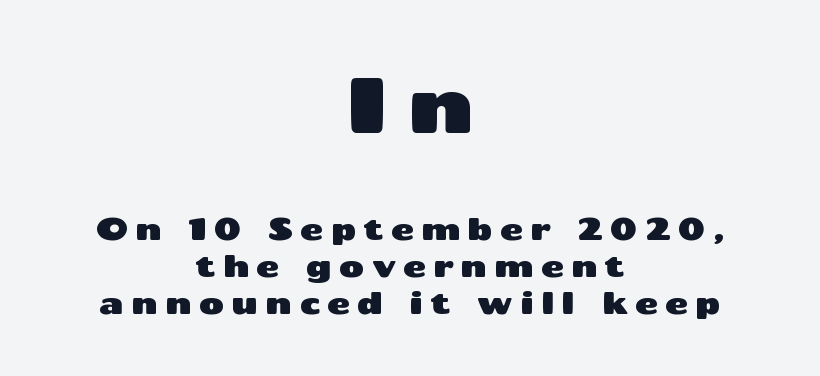
{"serif": "no", "italic": "no", "width": "wide", "stroke_contrast": "medium", "x_height": "medium", "monospaced": "no", "underline": "no", "align": "center", "line_spacing_ratio": 1.18, "letter_spacing": "wide", "letter_spacing_em": 0.23, "larger_block": "first", "size_ratio": 2.52, "glyph_px": 78}
